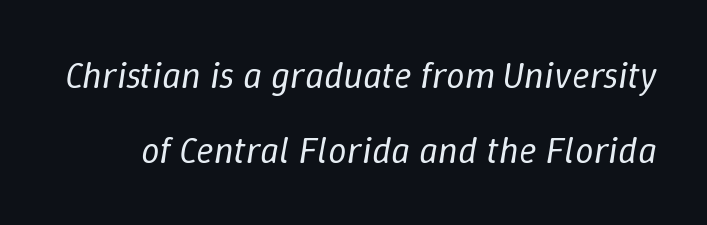
How would I describe the line gaps? Wide and relaxed. The face used here is proportionally spaced, like ordinary book or web type. The font's italic variant was chosen for this text. Lines of text with bare space underneath.
